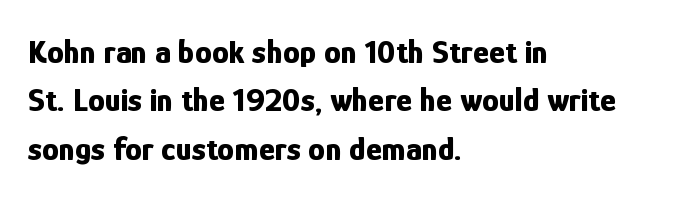
The axis of the letterforms is exactly vertical. These lines are rendered in a variable-pitch font. This sample is left-justified, so line endings fall wherever the words run out. Each row of text sits above clean, open space. No extra tracking has been applied to these lines.
